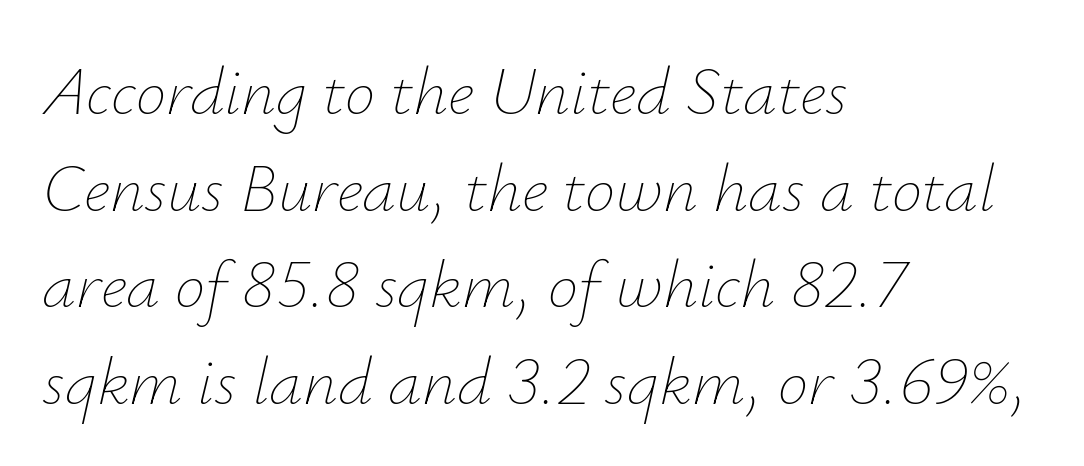
{"italic": "yes", "lean": "right", "slant_degrees": 12, "bold": "no", "weight": "thin", "width": "normal", "stroke_contrast": "low", "x_height": "small", "monospaced": "no", "underline": "no", "align": "left", "line_spacing": "normal", "line_spacing_ratio": 1.42, "letter_spacing": "normal", "letter_spacing_em": 0.0, "glyph_px": 68}
